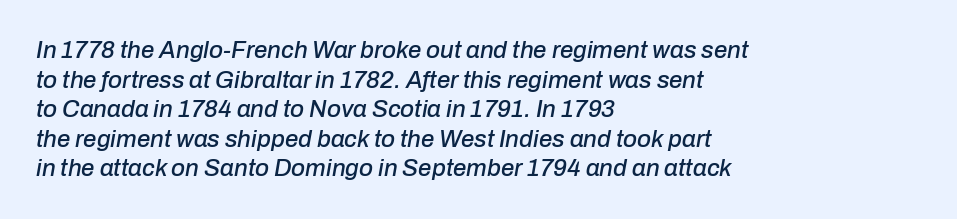
Q: Is the text italic (slanted)? A: Yes, it leans right by about 10 degrees.
Q: Is the text underlined? A: No.
Q: How is the paragraph aligned? A: Left-aligned.
Q: Is the spacing between letters normal or unusually wide? A: Normal.
